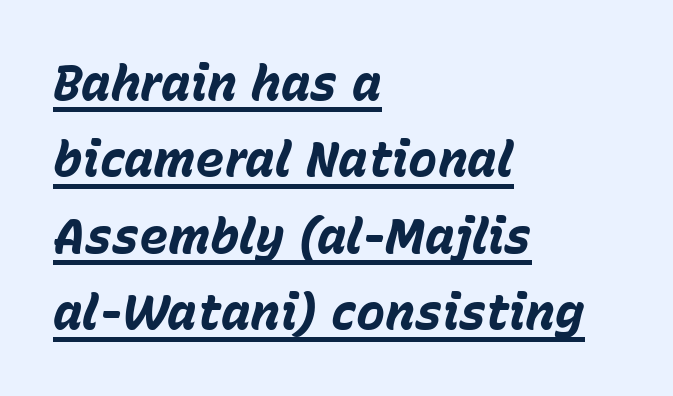
{"italic": "yes", "lean": "right", "slant_degrees": 15, "bold": "yes", "weight": "bold", "width": "normal", "stroke_contrast": "low", "x_height": "medium", "monospaced": "no", "underline": "yes", "align": "left", "line_spacing": "normal", "line_spacing_ratio": 1.56, "letter_spacing": "normal", "letter_spacing_em": 0.0, "glyph_px": 49}
